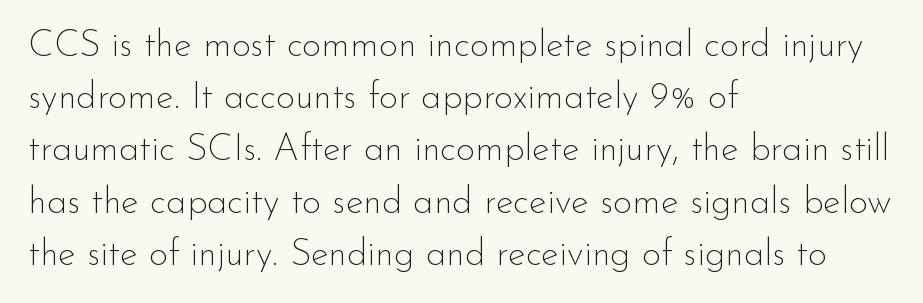
Q: Is the text bold? A: No.
Q: Is the text italic (slanted)? A: No, it is upright.
Q: Is the typeface a serif or a sans-serif typeface? A: Sans-serif.
Q: Is the text underlined? A: No.
Q: How is the paragraph aligned? A: Left-aligned.
Q: Is the spacing between letters normal or unusually wide? A: Normal.
Q: Is the spacing between lines tight, normal or loose? A: Normal.
Q: Width (condensed, normal, or wide)? A: Normal.
Q: Stroke contrast? A: Low.
Q: x-height? A: Small.
Q: Monospaced? A: No.
